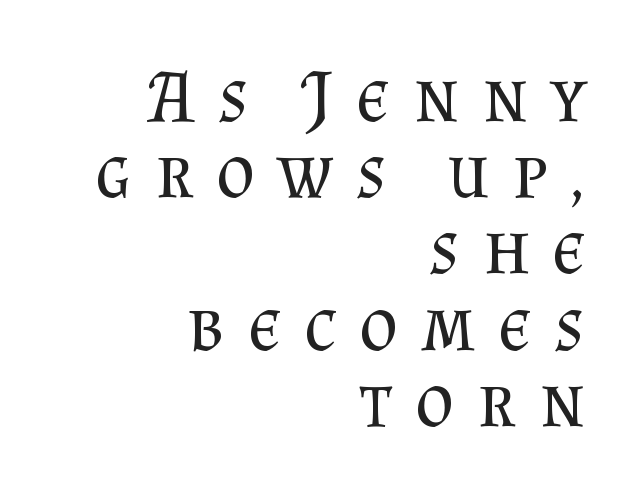
{"serif": "yes", "italic": "no", "bold": "no", "weight": "regular", "width": "normal", "stroke_contrast": "medium", "x_height": "small", "monospaced": "no", "underline": "no", "align": "right", "line_spacing": "tight", "line_spacing_ratio": 1.03, "letter_spacing": "wide", "letter_spacing_em": 0.31, "glyph_px": 74}
